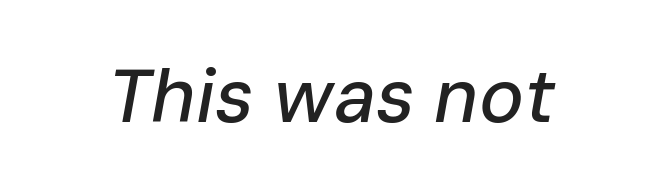
Underlining? Definitely not there. Proportional: the letters do not fall into vertical columns. The horizontal fit of the characters is conventional and even. When letters slant like this, we call the style italic.
